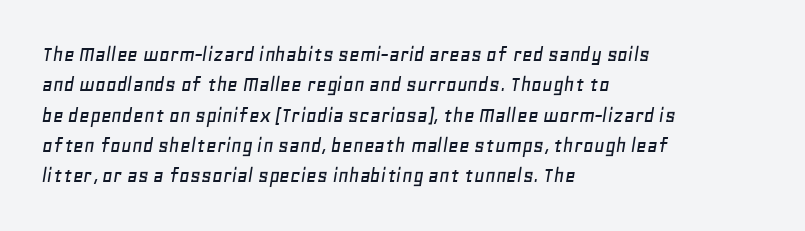
The image shows 23 px text type, italic (leaning right); set left-aligned, normal line spacing (1.32x), normal letter spacing, not underlined.
